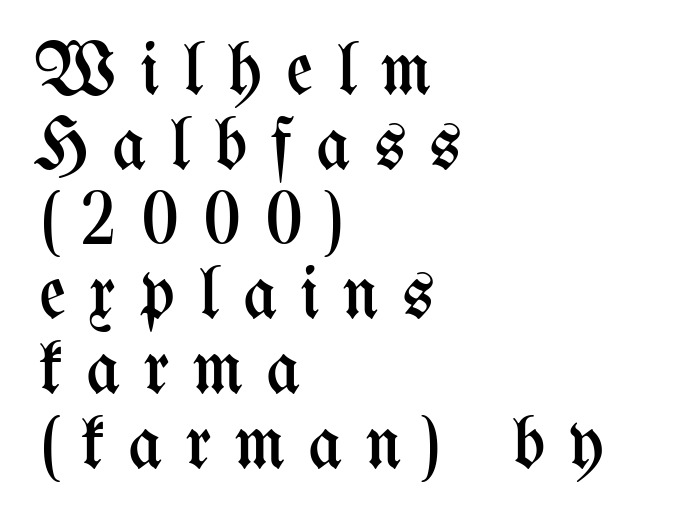
{"italic": "no", "bold": "no", "weight": "regular", "width": "condensed", "stroke_contrast": "medium", "x_height": "medium", "monospaced": "no", "underline": "no", "align": "left", "line_spacing": "tight", "line_spacing_ratio": 1.01, "letter_spacing": "wide", "letter_spacing_em": 0.32, "glyph_px": 74}
